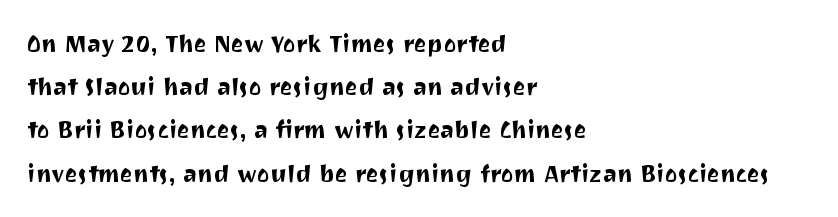
Words float on clear page, feet unadorned. Posture: straight, roman, zero tilt. Standard letterfit; no display-style spreading of the glyphs. One-word summary of the alignment: left.
